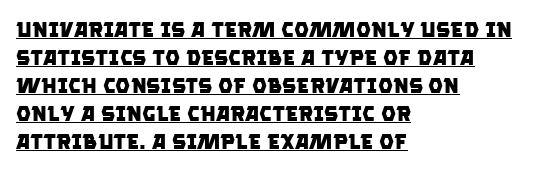
These lines keep a tight, regular rhythm from letter to letter. A dark, heavy texture on the line: the type is bold. Rows of type keep a routine distance in the vertical direction. This rendering uses left alignment, leaving the right contour irregular. Underline: present.
